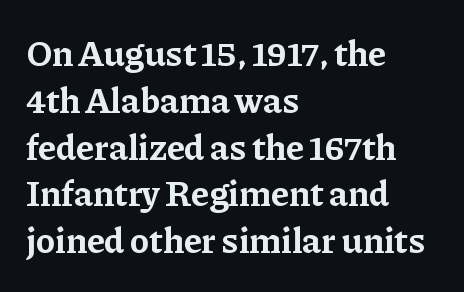
{"serif": "yes", "italic": "no", "bold": "yes", "weight": "bold", "width": "normal", "stroke_contrast": "low", "x_height": "medium", "monospaced": "no", "underline": "no", "align": "left", "line_spacing": "normal", "line_spacing_ratio": 1.3, "letter_spacing": "normal", "letter_spacing_em": 0.0, "glyph_px": 36}
